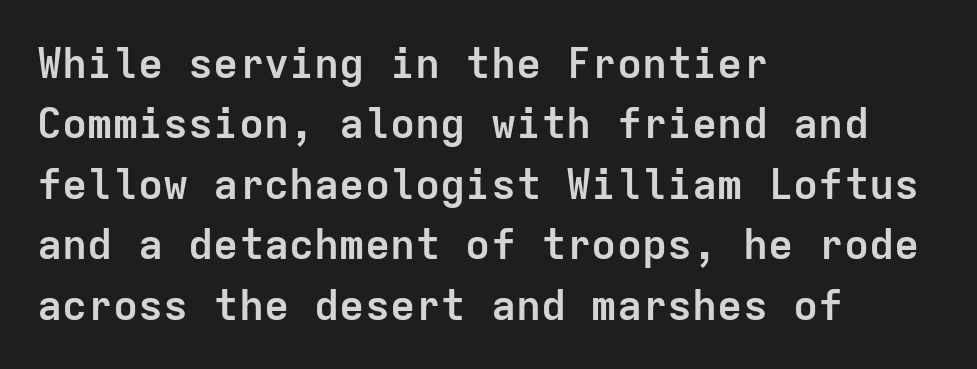
Q: Is the text bold? A: Yes.
Q: Is the text italic (slanted)? A: No, it is upright.
Q: Is the typeface a serif or a sans-serif typeface? A: Sans-serif.
Q: Is the text underlined? A: No.
Q: How is the paragraph aligned? A: Left-aligned.
Q: Is the spacing between letters normal or unusually wide? A: Normal.
Q: Is the spacing between lines tight, normal or loose? A: Normal.
Q: Width (condensed, normal, or wide)? A: Normal.
Q: Stroke contrast? A: Low.
Q: x-height? A: Medium.
Q: Monospaced? A: Yes.
